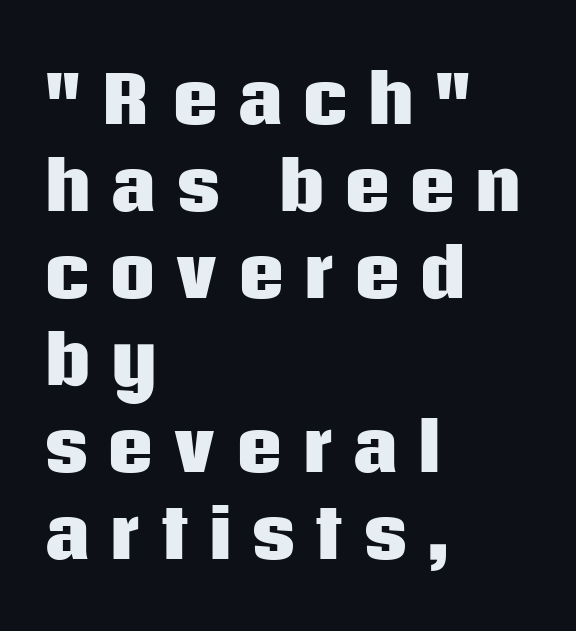
{"serif": "no", "italic": "no", "bold": "yes", "weight": "heavy", "width": "normal", "stroke_contrast": "low", "x_height": "large", "monospaced": "no", "underline": "no", "align": "left", "line_spacing": "normal", "line_spacing_ratio": 1.34, "letter_spacing": "wide", "letter_spacing_em": 0.28, "glyph_px": 65}
